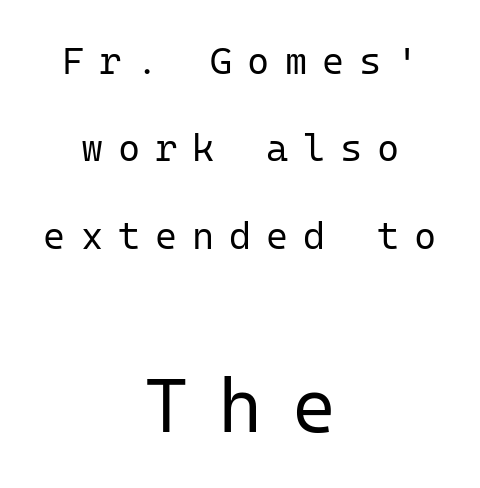
{"serif": "no", "italic": "no", "bold": "no", "weight": "regular", "width": "normal", "stroke_contrast": "low", "x_height": "medium", "monospaced": "yes", "underline": "no", "align": "center", "line_spacing": "loose", "line_spacing_ratio": 2.3, "letter_spacing": "wide", "letter_spacing_em": 0.39, "larger_block": "second", "size_ratio": 2.0, "glyph_px": 76}
